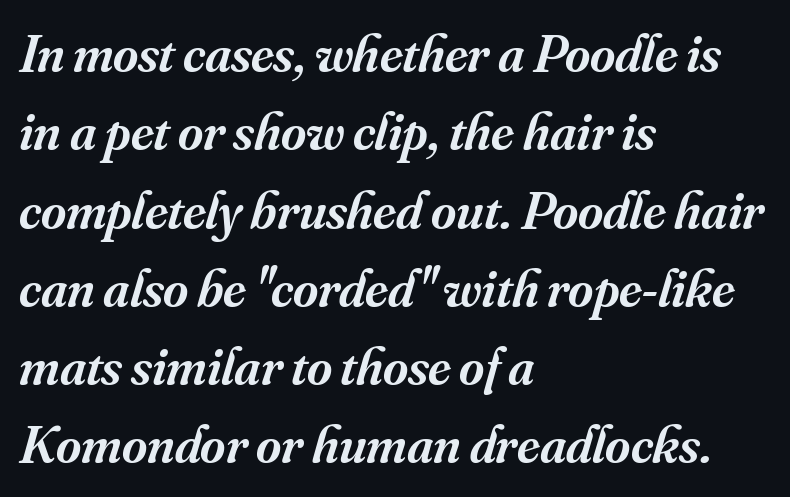
The image shows 54 px semibold serif type, italic (leaning right); set left-aligned, normal line spacing (1.45x), normal letter spacing, not underlined; medium stroke contrast and a small x-height.
